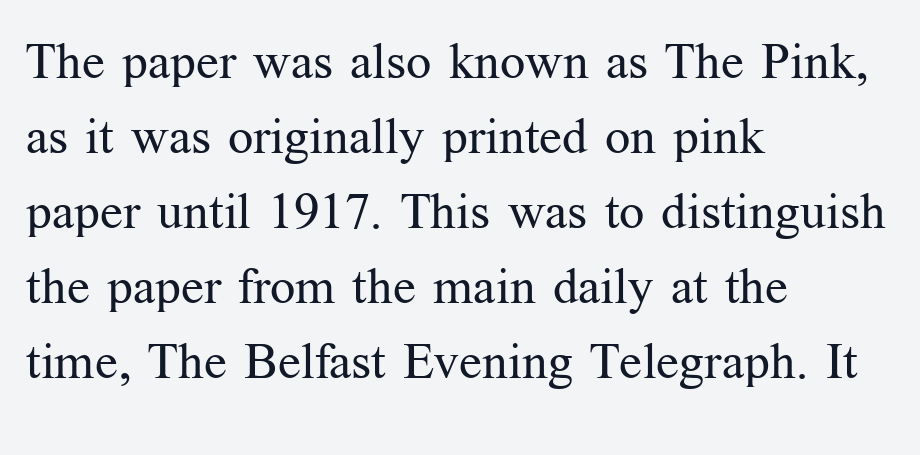
No word sits above an underline. The rendering keeps characters at their native spacing. The type family on display is of the serif kind. Weight: not bold — regular or lighter. Whoever set this chose a conventional vertical rhythm.
